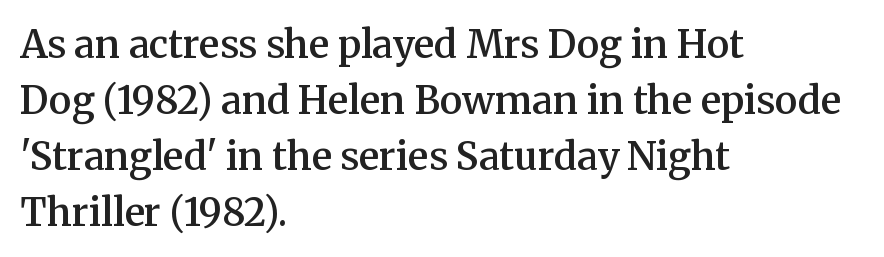
{"serif": "yes", "italic": "no", "bold": "semi", "weight": "semibold", "width": "normal", "stroke_contrast": "medium", "x_height": "medium", "monospaced": "no", "underline": "no", "align": "left", "line_spacing": "normal", "line_spacing_ratio": 1.47, "letter_spacing": "normal", "letter_spacing_em": 0.0, "glyph_px": 38}
